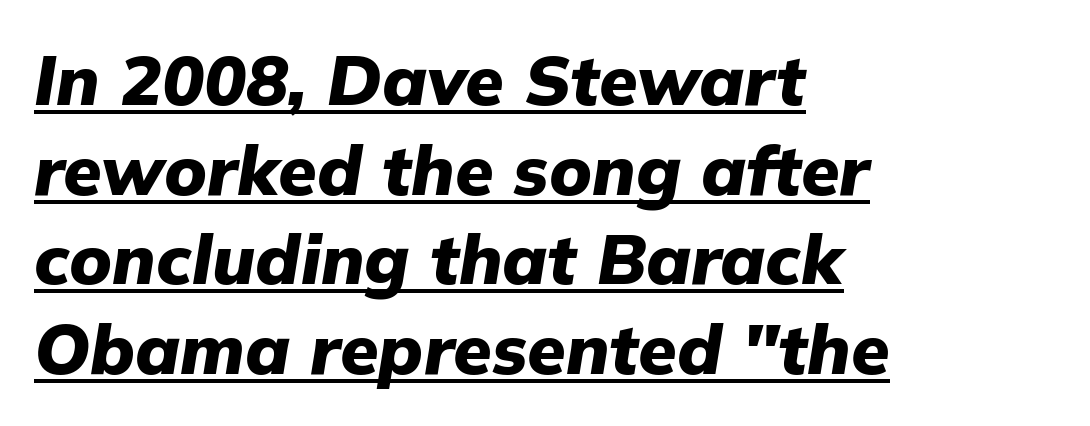
The image shows 70 px heavy type, italic (leaning right); set left-aligned, normal line spacing (1.28x), normal letter spacing, underlined; low stroke contrast and a medium x-height.
